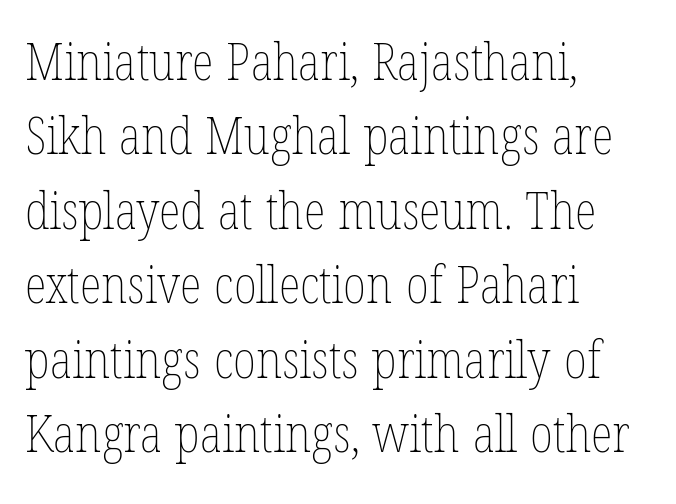
The strip under each line holds only bare page. The gaps between neighbouring characters are ordinary and unremarkable. The passage shown is typed in a proportional face where columns would drift. Notice how the passage keeps a crisp vertical edge on the left only. Compared with typical paragraphs, the rows here are spaced about the same. Ink coverage per letter is moderate at most.
